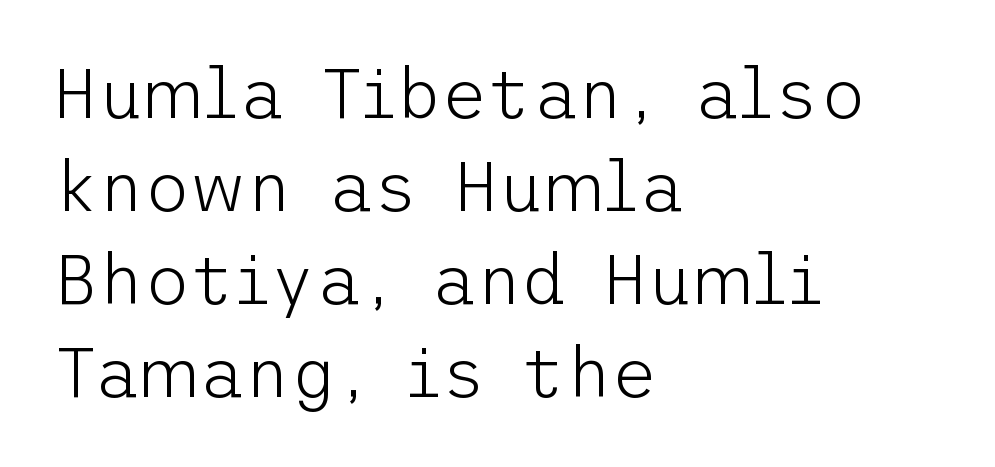
These lines are composed in type without serifs. The rendering keeps characters at their native spacing. The letters stand straight up with perfectly vertical stems. On a weight scale, this lands at 450 or below.
